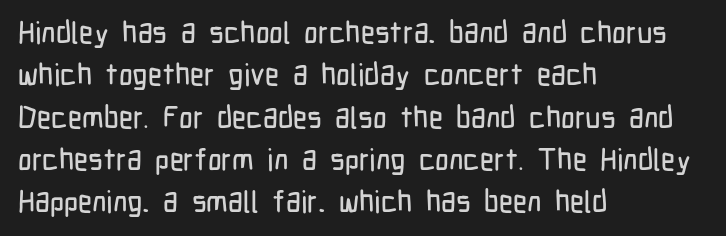
{"serif": "no", "italic": "no", "width": "condensed", "stroke_contrast": "low", "x_height": "medium", "monospaced": "no", "underline": "no", "align": "left", "line_spacing": "normal", "line_spacing_ratio": 1.41, "letter_spacing": "normal", "letter_spacing_em": 0.0, "glyph_px": 30}
